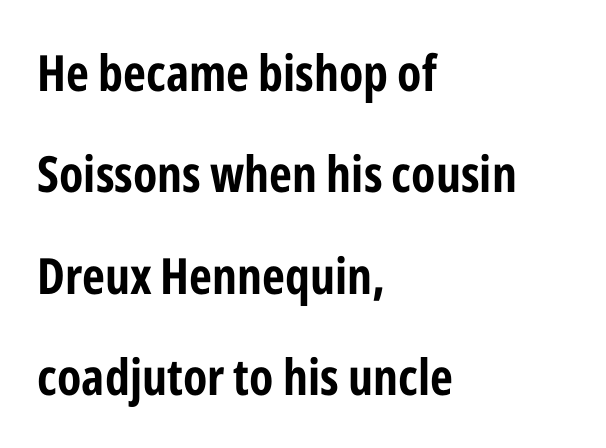
Q: Is the text bold? A: Yes.
Q: Is the text italic (slanted)? A: No, it is upright.
Q: Is the typeface a serif or a sans-serif typeface? A: Sans-serif.
Q: Is the text underlined? A: No.
Q: How is the paragraph aligned? A: Left-aligned.
Q: Is the spacing between letters normal or unusually wide? A: Normal.
Q: Is the spacing between lines tight, normal or loose? A: Loose.
Q: Width (condensed, normal, or wide)? A: Condensed.
Q: Stroke contrast? A: Low.
Q: x-height? A: Medium.
Q: Monospaced? A: No.
